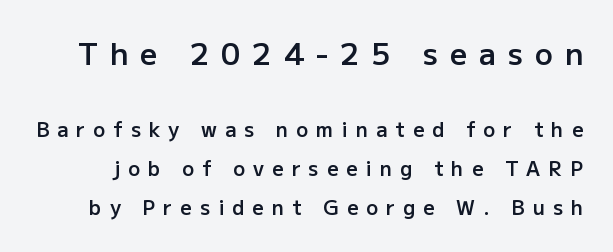
{"serif": "no", "italic": "no", "bold": "semi", "weight": "semibold", "width": "normal", "stroke_contrast": "low", "x_height": "medium", "monospaced": "no", "underline": "no", "line_spacing": "loose", "line_spacing_ratio": 1.96, "letter_spacing": "wide", "letter_spacing_em": 0.4, "larger_block": "first", "size_ratio": 1.5, "glyph_px": 30}
